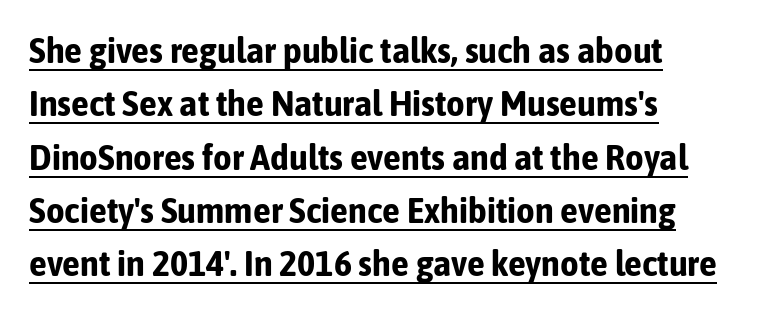
Q: Is the text bold? A: Yes.
Q: Is the text italic (slanted)? A: No, it is upright.
Q: Is the typeface a serif or a sans-serif typeface? A: Sans-serif.
Q: Is the text underlined? A: Yes.
Q: How is the paragraph aligned? A: Left-aligned.
Q: Is the spacing between letters normal or unusually wide? A: Normal.
Q: Is the spacing between lines tight, normal or loose? A: Normal.
Q: Width (condensed, normal, or wide)? A: Condensed.
Q: Stroke contrast? A: Low.
Q: x-height? A: Medium.
Q: Monospaced? A: No.
